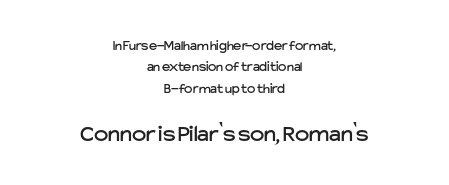
The image shows 24 px text type, upright; set centered, normal line spacing (1.53x), normal letter spacing, not underlined; the second (bottom) block is 1.71x larger.
